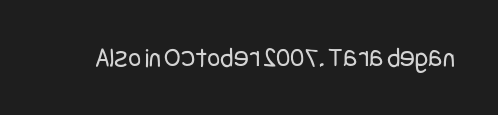
The image shows 28 px regular-weight, condensed sans-serif type, upright; set normal letter spacing, not underlined; low stroke contrast and a large x-height.
